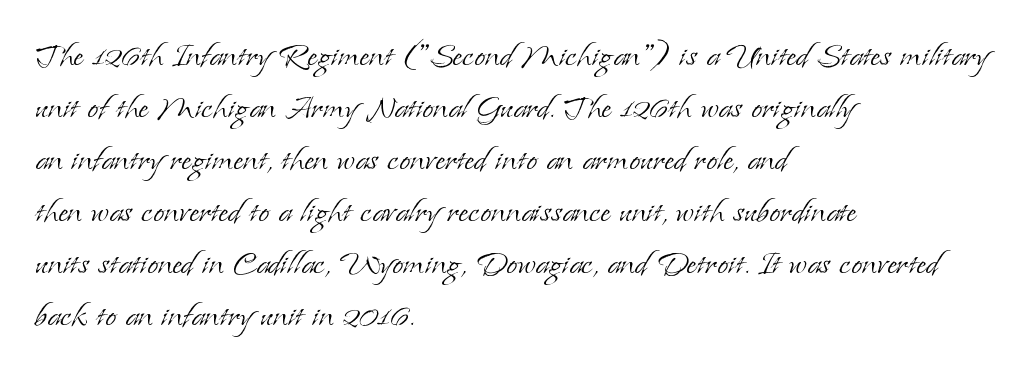
The image shows 40 px light serif type; set left-aligned, normal line spacing (1.3x), normal letter spacing, not underlined; low stroke contrast and a small x-height.
